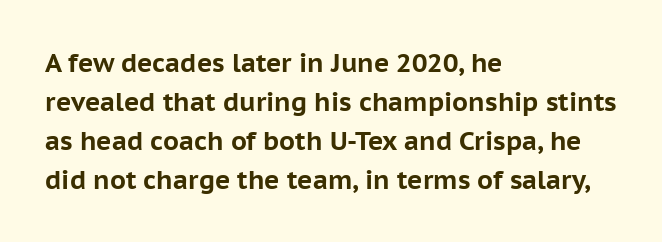
Successive baselines arrive at the customary interval. Nope, not italic — everything's standing straight. Stroke thickness is high; the sample reads as a true bold. Line starts are locked; line ends wander. Clear beneath every line of the passage. The line texture is even and compact thanks to regular tracking.
